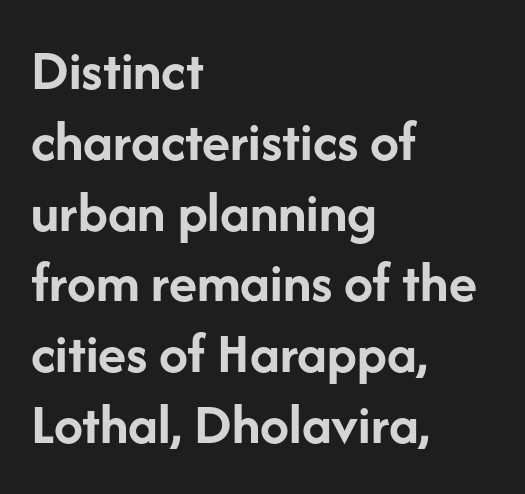
The image shows 58 px semibold sans-serif type, upright; set left-aligned, line spacing 1.22x, normal letter spacing, not underlined; low stroke contrast and a medium x-height.
